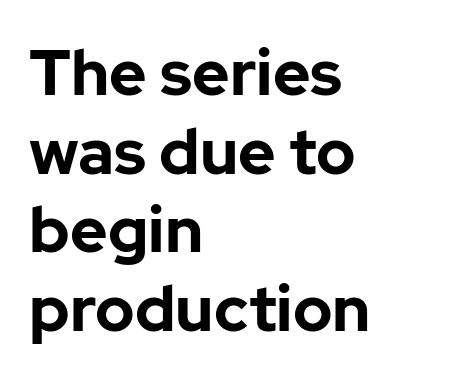
Q: Is the text bold? A: Yes.
Q: Is the text italic (slanted)? A: No, it is upright.
Q: Is the typeface a serif or a sans-serif typeface? A: Sans-serif.
Q: Is the text underlined? A: No.
Q: How is the paragraph aligned? A: Left-aligned.
Q: Is the spacing between letters normal or unusually wide? A: Normal.
Q: Width (condensed, normal, or wide)? A: Normal.
Q: Stroke contrast? A: Low.
Q: x-height? A: Medium.
Q: Monospaced? A: No.
